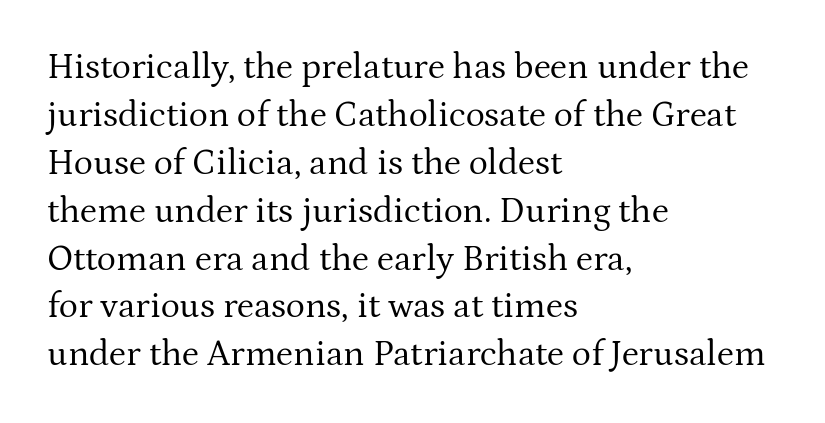
Any mark beneath the type? The region is blank. The line texture is even and compact thanks to regular tracking. Type style note: has serifs. You could not count columns in this text — the font is proportionally spaced. What's the leading like? Ordinary, nothing unusual.
